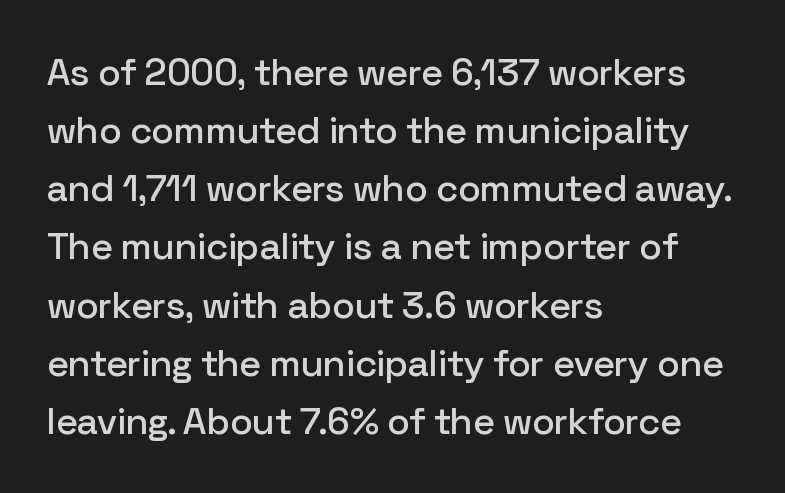
Tracking value appears to be zero — textbook default spacing. The letters carry no serifs — their stems end cleanly without finishing strokes. Regular leading. Check the space under the baseline: it is left empty. The lettering stays uniformly vertical, giving the passage a roman look.
